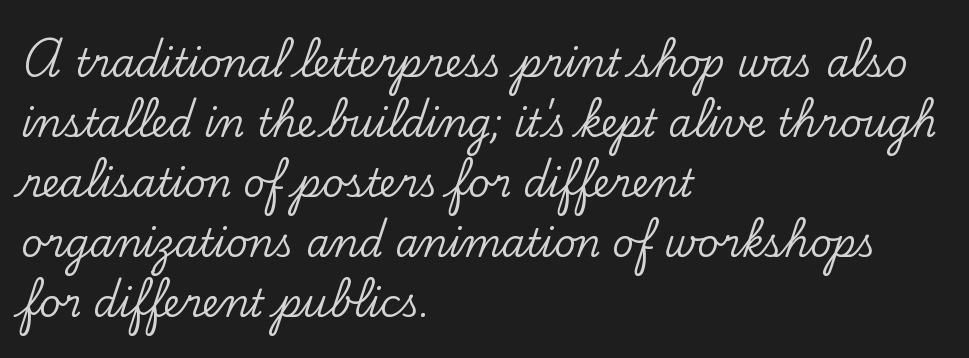
The image shows 38 px serif type; set left-aligned, normal line spacing (1.58x), normal letter spacing, not underlined; low stroke contrast and a small x-height.
